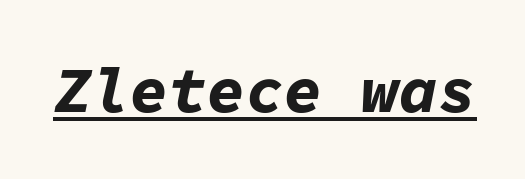
{"italic": "yes", "lean": "right", "slant_degrees": 11, "bold": "yes", "weight": "bold", "width": "normal", "stroke_contrast": "low", "x_height": "medium", "monospaced": "yes", "underline": "yes", "letter_spacing": "normal", "letter_spacing_em": 0.0, "glyph_px": 64}
